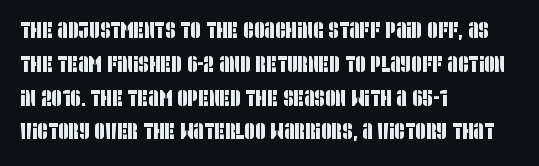
The image shows 23 px text type; set left-aligned, normal line spacing (1.47x), normal letter spacing, not underlined.
